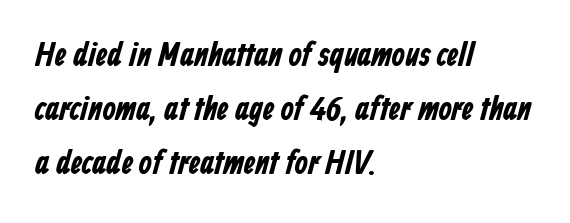
The image shows 34 px bold, condensed sans-serif type; set left-aligned, normal line spacing (1.59x), normal letter spacing, not underlined; low stroke contrast and a medium x-height.
